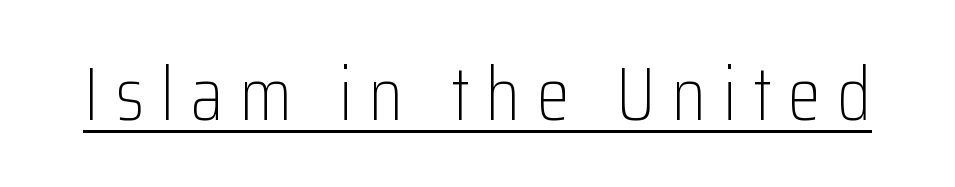
Q: Is the text bold? A: No.
Q: Is the text italic (slanted)? A: No, it is upright.
Q: Is the typeface a serif or a sans-serif typeface? A: Sans-serif.
Q: Is the text underlined? A: Yes.
Q: Is the spacing between letters normal or unusually wide? A: Unusually wide.
Q: Width (condensed, normal, or wide)? A: Condensed.
Q: Stroke contrast? A: Low.
Q: x-height? A: Medium.
Q: Monospaced? A: No.
